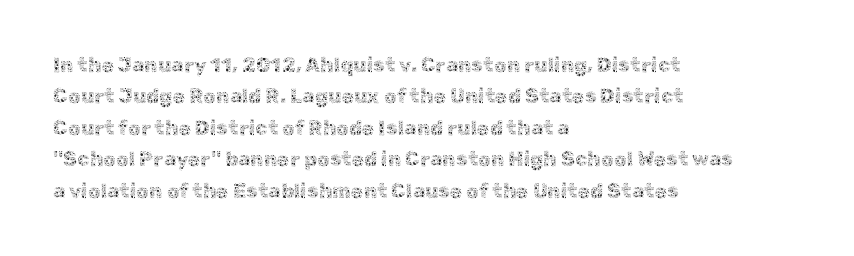
{"italic": "no", "bold": "no", "underline": "no", "align": "left", "line_spacing": "normal", "line_spacing_ratio": 1.57, "letter_spacing": "normal", "letter_spacing_em": 0.0, "glyph_px": 20}
